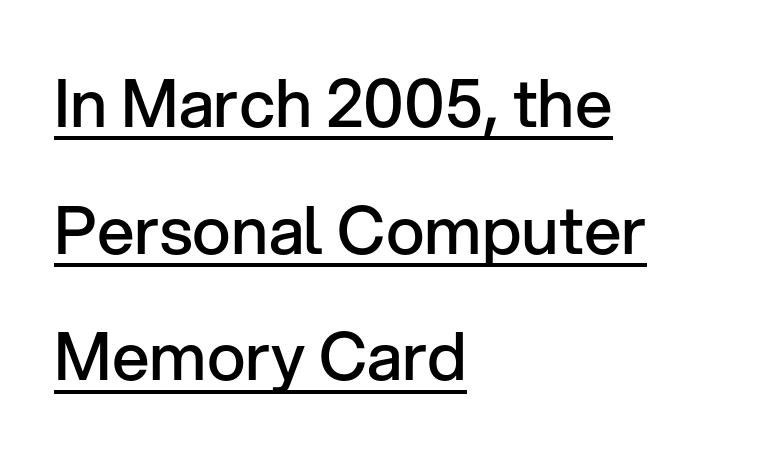
{"serif": "no", "italic": "no", "bold": "semi", "weight": "semibold", "width": "normal", "stroke_contrast": "low", "x_height": "medium", "monospaced": "no", "underline": "yes", "align": "left", "line_spacing": "loose", "line_spacing_ratio": 1.92, "letter_spacing": "normal", "letter_spacing_em": 0.0, "glyph_px": 66}
